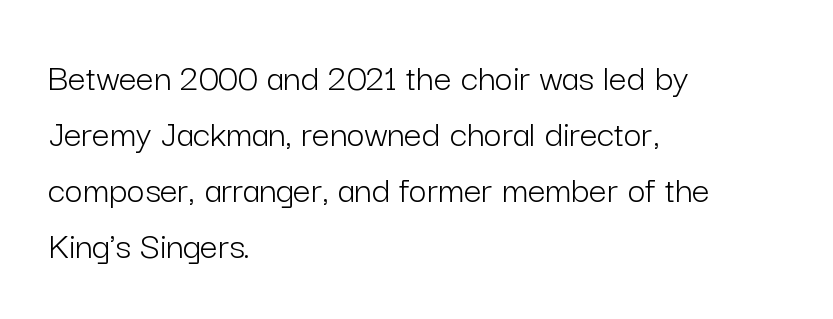
{"serif": "no", "italic": "no", "bold": "no", "weight": "light", "width": "normal", "stroke_contrast": "low", "x_height": "medium", "monospaced": "no", "underline": "no", "align": "left", "line_spacing": "normal", "line_spacing_ratio": 1.44, "letter_spacing": "normal", "letter_spacing_em": 0.0, "glyph_px": 39}
